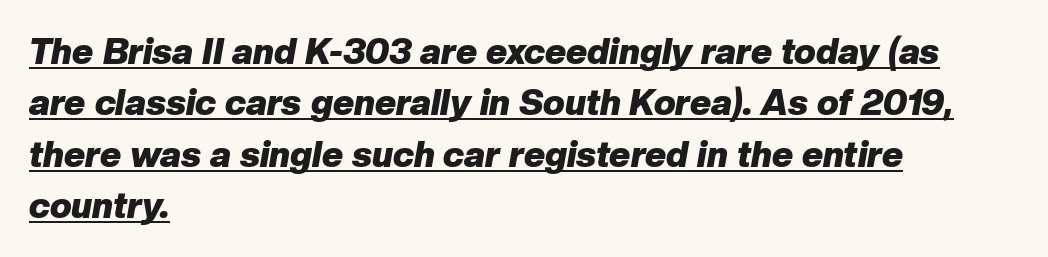
A normal amount of white space separates one row of letters from the next. Quick note: underline on. The letterforms sit shoulder to shoulder at normal distance. Set as a true bold cut, around the 700 mark.
